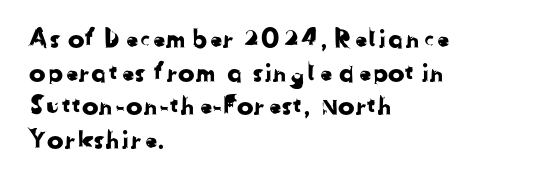
{"underline": "no", "align": "left", "line_spacing": "normal", "line_spacing_ratio": 1.35, "letter_spacing": "normal", "letter_spacing_em": 0.0, "glyph_px": 25}
